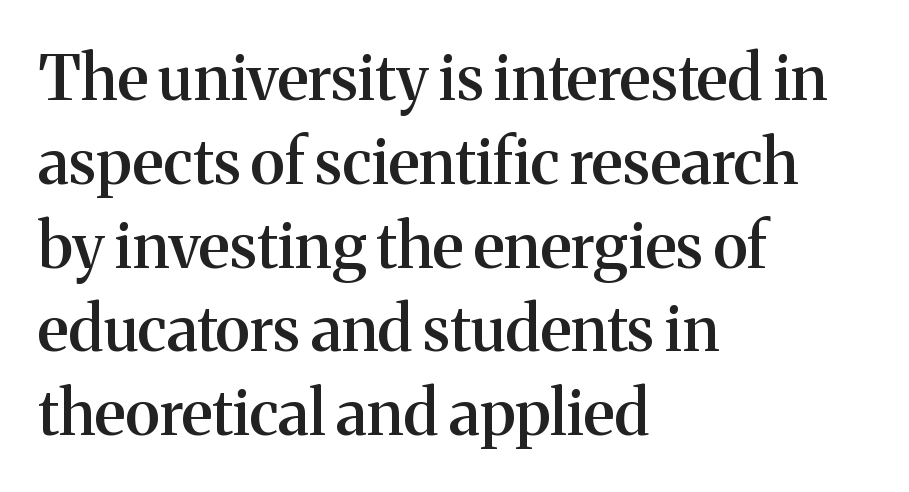
Examine the stroke ends and you'll spot serifs. Weight: semibold (demi). The tracking reads as untouched default to a designer's eye. The space beneath each line is pristine and unruled. Style check: upright. Notice how the passage keeps a crisp vertical edge on the left only.
